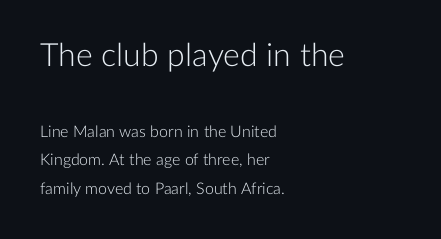
{"serif": "no", "italic": "no", "bold": "no", "weight": "light", "width": "normal", "stroke_contrast": "low", "x_height": "medium", "monospaced": "no", "underline": "no", "align": "left", "line_spacing_ratio": 1.81, "letter_spacing": "normal", "letter_spacing_em": 0.0, "larger_block": "first", "size_ratio": 2.0, "glyph_px": 32}
